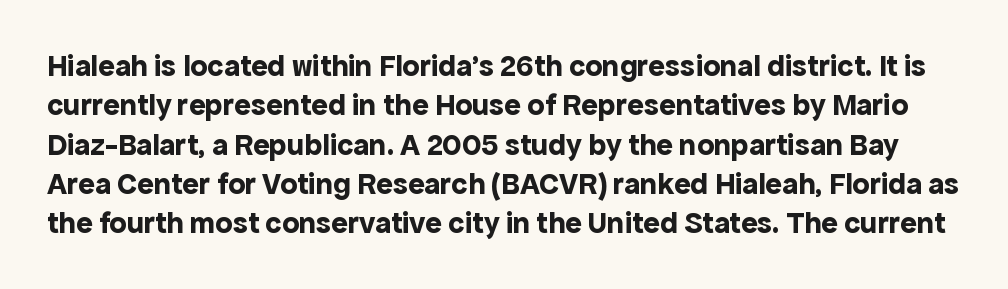
The image shows 31 px bold sans-serif type, upright; set normal line spacing (1.27x), normal letter spacing, not underlined; a medium x-height.
